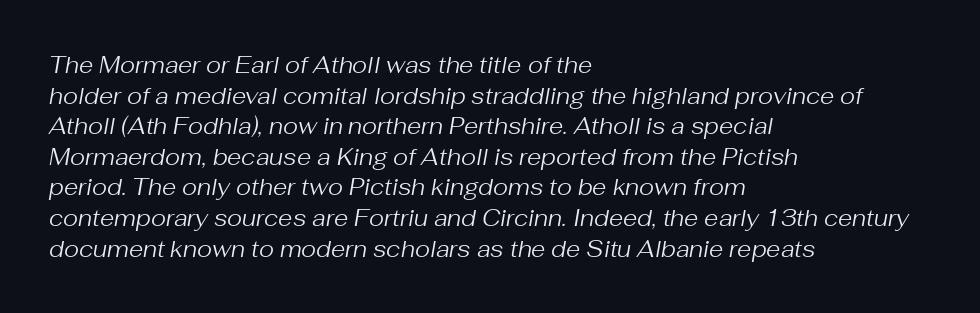
The image shows 23 px text type, italic (leaning right); set left-aligned, normal line spacing (1.33x), normal letter spacing, not underlined.
